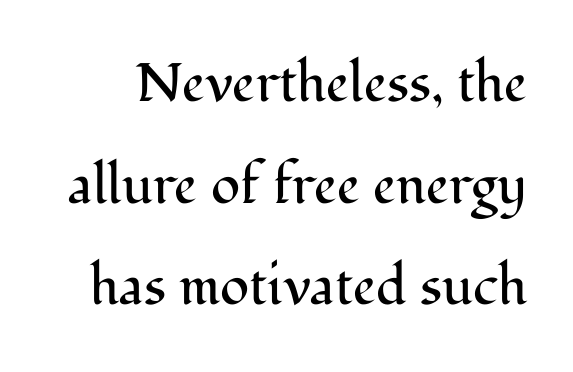
{"serif": "yes", "italic": "no", "bold": "no", "weight": "regular", "width": "normal", "stroke_contrast": "medium", "x_height": "medium", "monospaced": "no", "underline": "no", "line_spacing_ratio": 1.88, "letter_spacing": "normal", "letter_spacing_em": 0.0, "glyph_px": 54}
